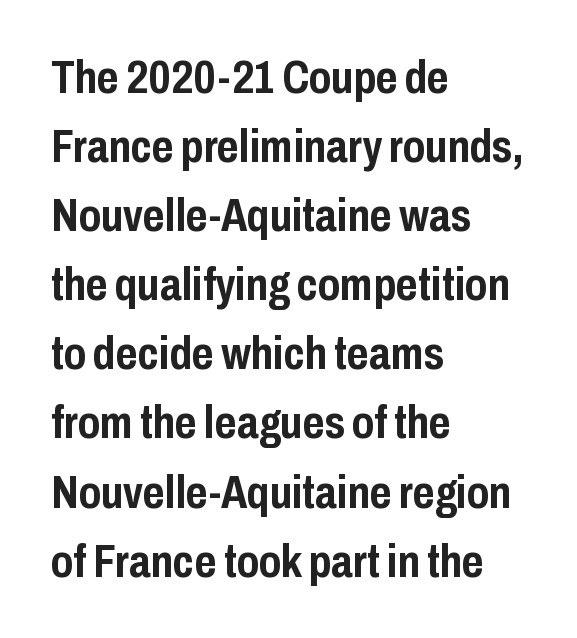
Q: Is the text bold? A: Yes.
Q: Is the text italic (slanted)? A: No, it is upright.
Q: Is the typeface a serif or a sans-serif typeface? A: Sans-serif.
Q: Is the text underlined? A: No.
Q: How is the paragraph aligned? A: Left-aligned.
Q: Is the spacing between letters normal or unusually wide? A: Normal.
Q: Is the spacing between lines tight, normal or loose? A: Normal.
Q: Width (condensed, normal, or wide)? A: Condensed.
Q: Stroke contrast? A: Low.
Q: x-height? A: Medium.
Q: Monospaced? A: No.
